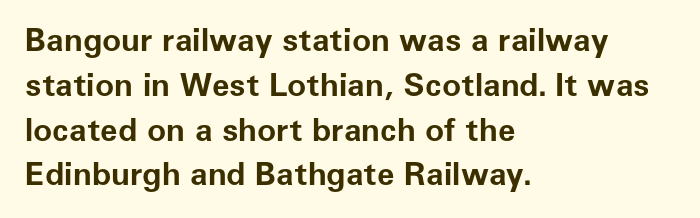
Q: Is the text bold? A: Yes.
Q: Is the text italic (slanted)? A: No, it is upright.
Q: Is the typeface a serif or a sans-serif typeface? A: Sans-serif.
Q: Is the text underlined? A: No.
Q: How is the paragraph aligned? A: Left-aligned.
Q: Is the spacing between letters normal or unusually wide? A: Normal.
Q: Is the spacing between lines tight, normal or loose? A: Normal.
Q: Width (condensed, normal, or wide)? A: Normal.
Q: Stroke contrast? A: Low.
Q: x-height? A: Medium.
Q: Monospaced? A: No.
